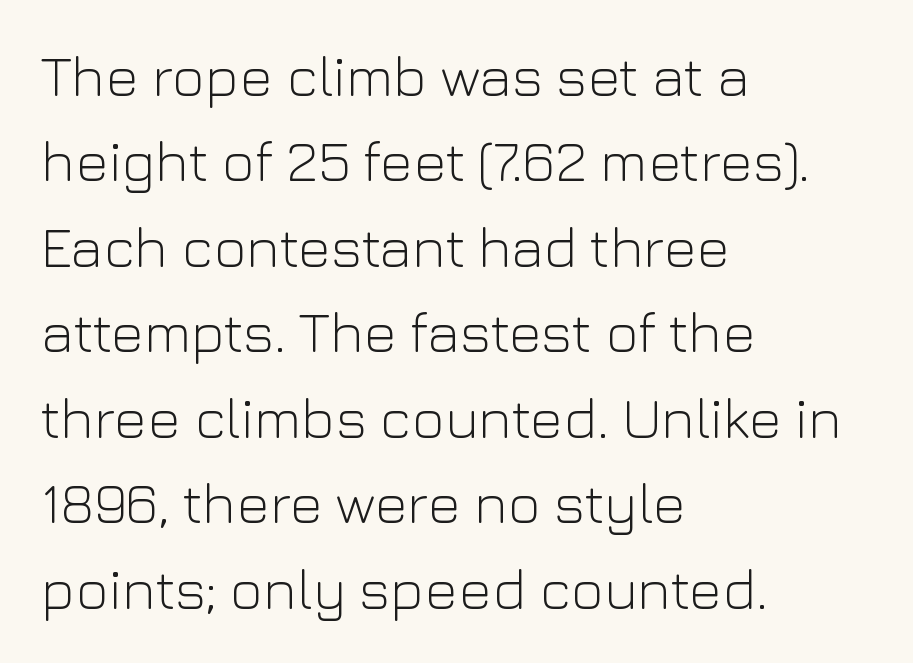
{"serif": "no", "italic": "no", "bold": "no", "weight": "light", "width": "normal", "stroke_contrast": "low", "x_height": "medium", "monospaced": "no", "underline": "no", "align": "left", "line_spacing": "normal", "line_spacing_ratio": 1.5, "letter_spacing": "normal", "letter_spacing_em": 0.0, "glyph_px": 57}
